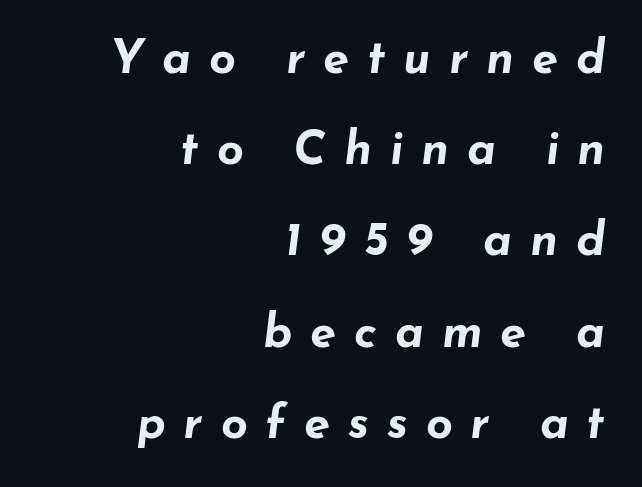
Q: Is the text bold? A: Yes.
Q: Is the text italic (slanted)? A: Yes, it leans right by about 7 degrees.
Q: Is the text underlined? A: No.
Q: How is the paragraph aligned? A: Right-aligned.
Q: Is the spacing between letters normal or unusually wide? A: Unusually wide.
Q: Is the spacing between lines tight, normal or loose? A: Loose.
Q: Width (condensed, normal, or wide)? A: Wide.
Q: Stroke contrast? A: Low.
Q: x-height? A: Small.
Q: Monospaced? A: No.
